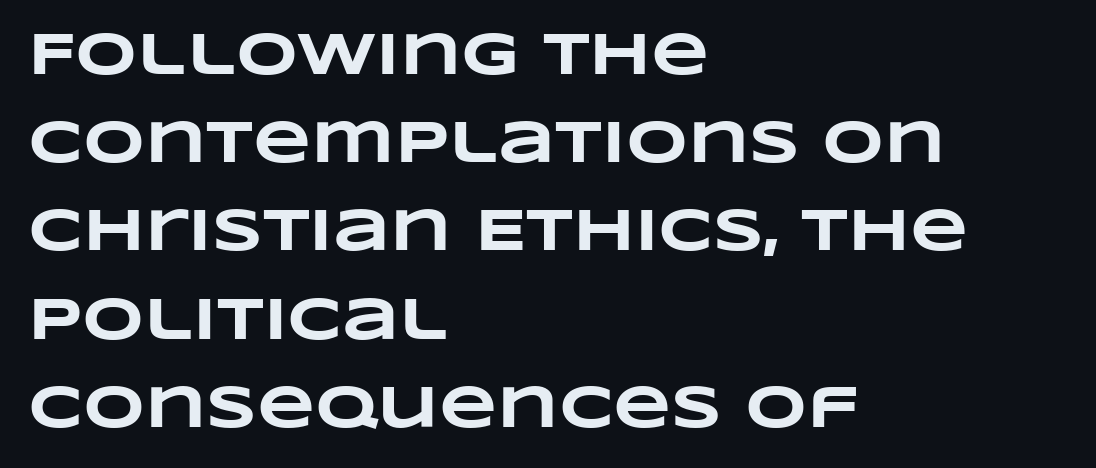
{"bold": "yes", "weight": "heavy", "width": "wide", "stroke_contrast": "low", "x_height": "large", "monospaced": "no", "underline": "no", "align": "left", "line_spacing": "normal", "line_spacing_ratio": 1.47, "letter_spacing": "normal", "letter_spacing_em": 0.0, "glyph_px": 60}
